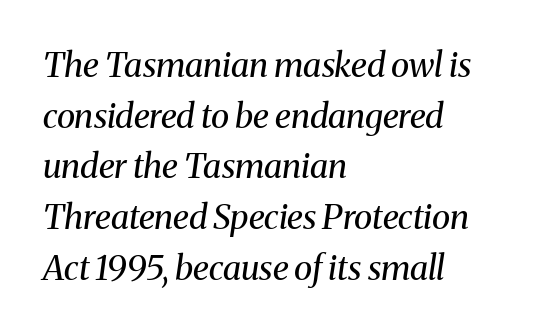
{"serif": "yes", "italic": "yes", "lean": "right", "slant_degrees": 8, "bold": "no", "weight": "regular", "width": "normal", "stroke_contrast": "medium", "x_height": "medium", "monospaced": "no", "underline": "no", "align": "left", "line_spacing": "normal", "line_spacing_ratio": 1.49, "letter_spacing": "normal", "letter_spacing_em": 0.0, "glyph_px": 34}
